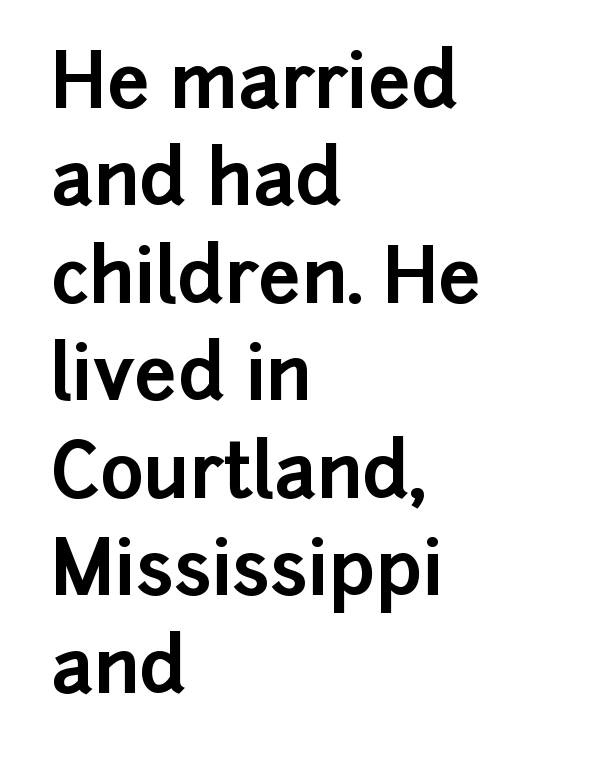
{"serif": "no", "italic": "no", "bold": "yes", "weight": "bold", "width": "normal", "stroke_contrast": "low", "x_height": "medium", "monospaced": "no", "underline": "no", "align": "left", "line_spacing": "normal", "line_spacing_ratio": 1.3, "letter_spacing": "normal", "letter_spacing_em": 0.0, "glyph_px": 75}
